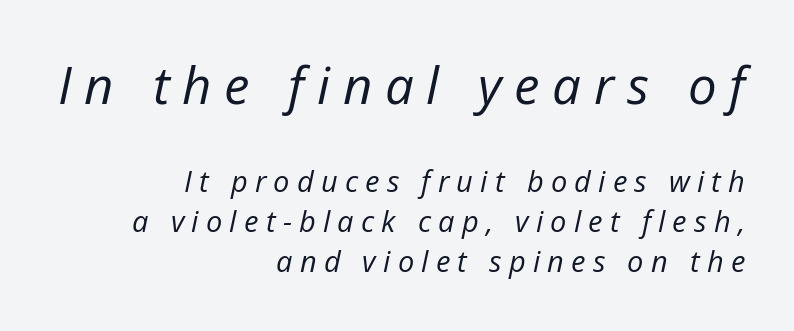
Q: Is the text bold? A: No.
Q: Is the text italic (slanted)? A: Yes, it leans right by about 12 degrees.
Q: Is the text underlined? A: No.
Q: How is the paragraph aligned? A: Right-aligned.
Q: Is the spacing between letters normal or unusually wide? A: Unusually wide.
Q: Is the spacing between lines tight, normal or loose? A: Normal.
Q: Which block of text is set in a larger size, the first (top) or the second (bottom)? A: The first (top) one.
Q: Width (condensed, normal, or wide)? A: Normal.
Q: Stroke contrast? A: Low.
Q: x-height? A: Medium.
Q: Monospaced? A: No.
